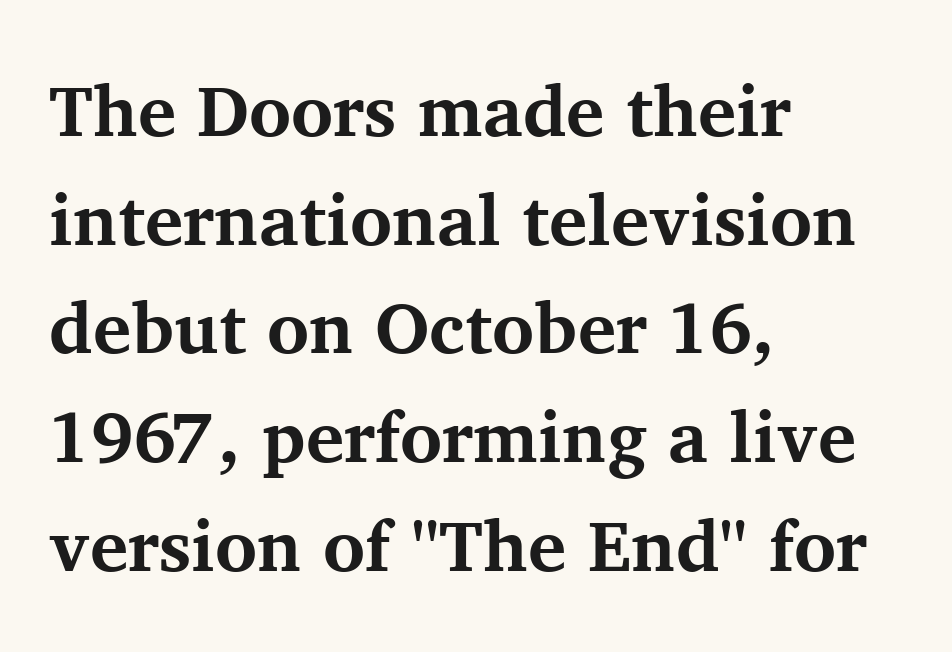
Q: Is the text bold? A: Yes.
Q: Is the text italic (slanted)? A: No, it is upright.
Q: Is the typeface a serif or a sans-serif typeface? A: Serif.
Q: Is the text underlined? A: No.
Q: How is the paragraph aligned? A: Left-aligned.
Q: Is the spacing between letters normal or unusually wide? A: Normal.
Q: Is the spacing between lines tight, normal or loose? A: Normal.
Q: Width (condensed, normal, or wide)? A: Normal.
Q: Stroke contrast? A: Medium.
Q: x-height? A: Medium.
Q: Monospaced? A: No.
